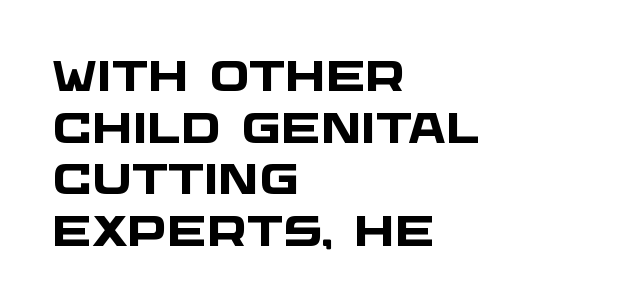
The font is running at its bold setting. A typesetter would label this face a sans. Compared with a centered layout, this one pins lines to the left instead. These lines are rendered in a variable-pitch font. Standard letterfit; no display-style spreading of the glyphs.
